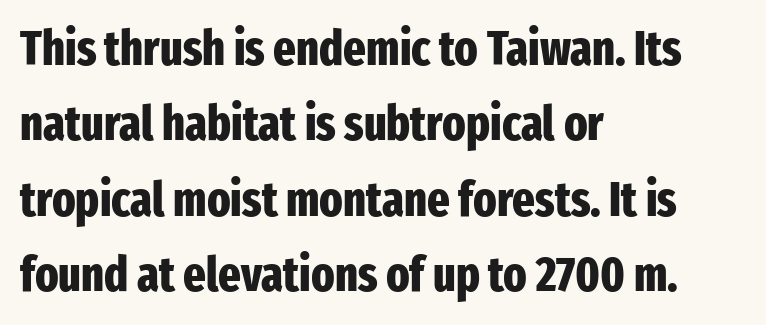
{"serif": "no", "italic": "no", "bold": "yes", "weight": "heavy", "width": "condensed", "stroke_contrast": "low", "x_height": "medium", "monospaced": "no", "underline": "no", "align": "left", "line_spacing": "normal", "line_spacing_ratio": 1.57, "letter_spacing": "normal", "letter_spacing_em": 0.0, "glyph_px": 48}
